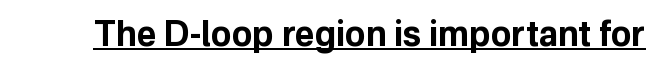
Plenty of ink on the page — the face is bold. Looks like regular typesetting: each glyph gets only the width it needs. Standard letterfit; no display-style spreading of the glyphs. Ordinary non-slanted type is in use. Underlining? Definitely there. The designer went with a sans here, leaving each stem footless.
